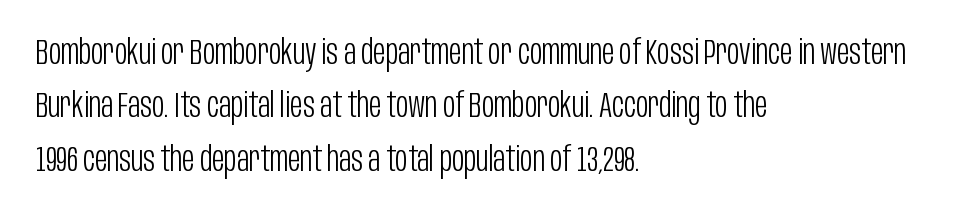
Nobody drew a line under any word here. The paragraph shown leans on its left margin. Spacing between characters is what you'd get straight out of the box. Ordinary non-slanted type is in use. The vertical gap from one line to the next is medium. Compared with a typical body face, this is equally light or lighter still.
